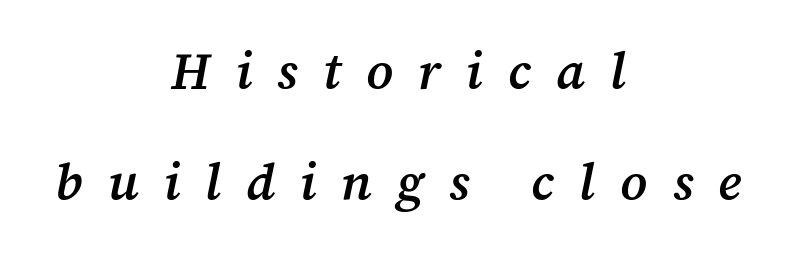
The letters are slanted; this is an italic face. Neither beginnings nor endings align; midpoints do. The glyphs are unaccompanied by any horizontal stroke below them. The passage shown has open, widely tracked lettering throughout. Is the type bold? Partly — it's a semibold, heavier than regular but not fully bold. Rows of type keep a wide berth in the vertical direction.
